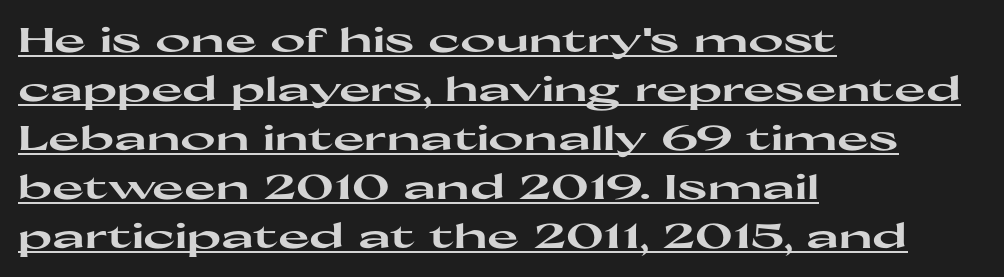
Q: Is the text bold? A: Yes.
Q: Is the text italic (slanted)? A: No, it is upright.
Q: Is the typeface a serif or a sans-serif typeface? A: Sans-serif.
Q: Is the text underlined? A: Yes.
Q: How is the paragraph aligned? A: Left-aligned.
Q: Is the spacing between letters normal or unusually wide? A: Normal.
Q: Is the spacing between lines tight, normal or loose? A: Normal.
Q: Width (condensed, normal, or wide)? A: Wide.
Q: Stroke contrast? A: High.
Q: x-height? A: Medium.
Q: Monospaced? A: No.
